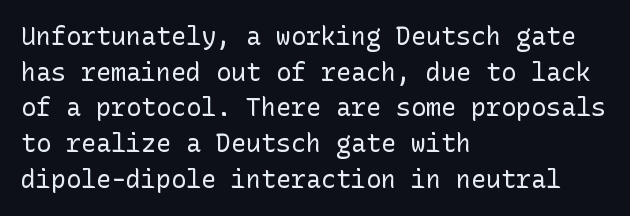
Q: Is the text bold? A: No.
Q: Is the text italic (slanted)? A: No, it is upright.
Q: Is the text underlined? A: No.
Q: How is the paragraph aligned? A: Left-aligned.
Q: Is the spacing between letters normal or unusually wide? A: Normal.
Q: Is the spacing between lines tight, normal or loose? A: Normal.
